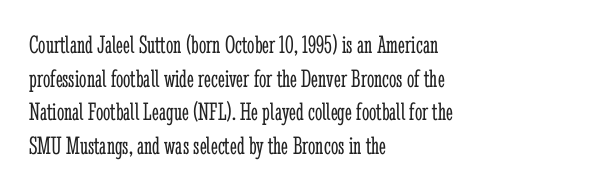
{"italic": "no", "bold": "no", "underline": "no", "align": "left", "line_spacing": "normal", "line_spacing_ratio": 1.29, "letter_spacing": "normal", "letter_spacing_em": 0.0, "glyph_px": 26}
